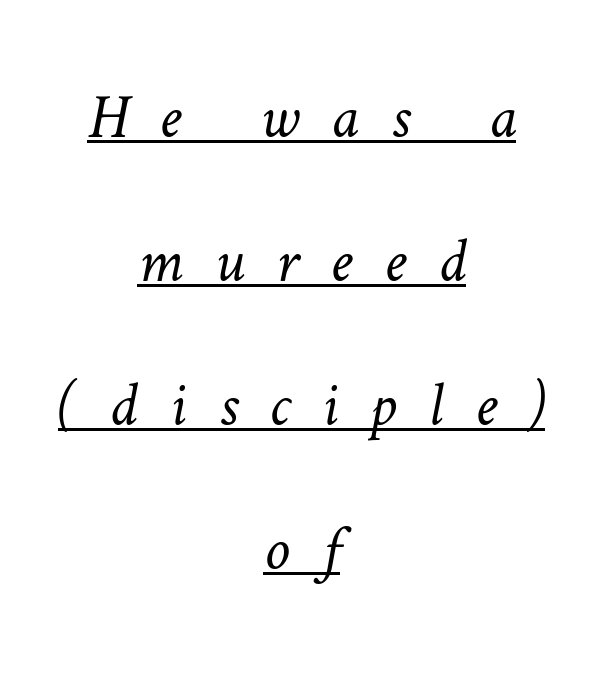
The glyphs are accompanied by a horizontal stroke just below them. The designer dialed line spacing up above the default. The setting favours the middle, as headings and verse often do. The cut favours lightness, reaching ordinary text weight at its darkest. A typesetter would call this heavily tracked-out type. Looks like regular typesetting: each glyph gets only the width it needs.
